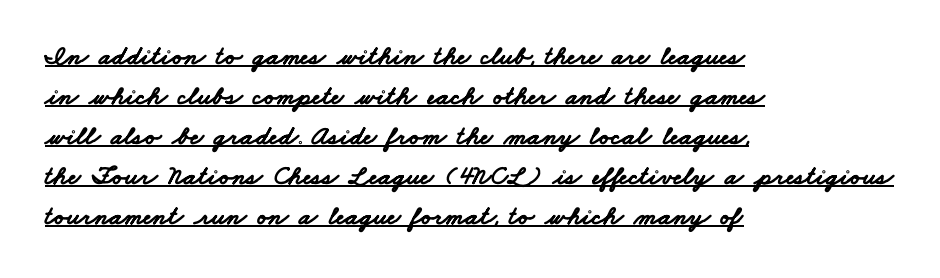
The image shows 27 px bold type; set left-aligned, normal line spacing (1.48x), normal letter spacing, underlined.
